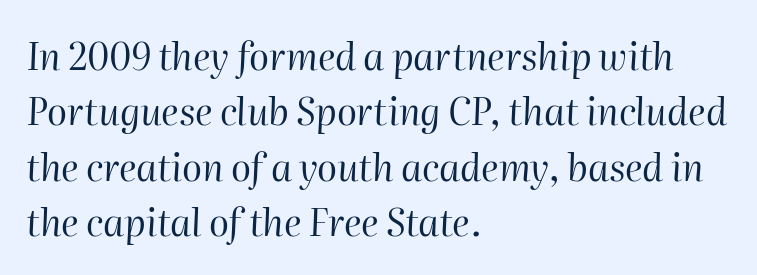
The image shows 37 px regular-weight type, italic (leaning right); set left-aligned, normal line spacing (1.5x), normal letter spacing, not underlined; high stroke contrast and a medium x-height.
